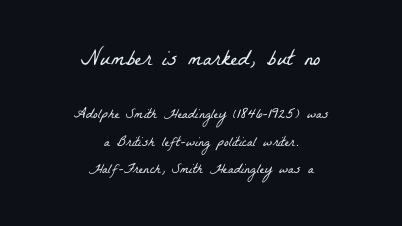
The block sitting higher on the canvas is the one with enlarged characters. A quiet, ordinary-to-light weight characterises the typeface. Baseline-to-baseline distance is far greater than the letter height. The space beneath each line is pristine and unruled. Words appear dense and cohesive because spacing is normal.
